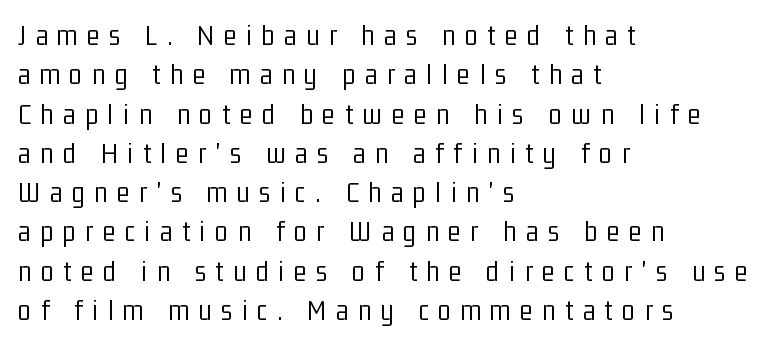
The font's upright variant was chosen for this text. How would I describe the line gaps? Plain and ordinary. Counters stay open thanks to moderate or lighter strokes. The space directly below the letters is spotless.
